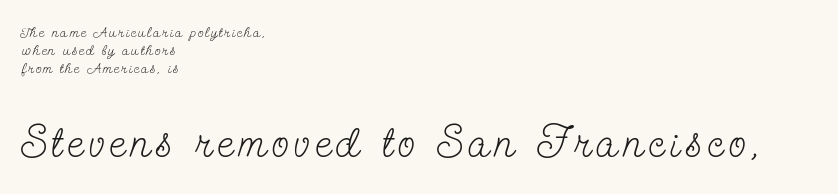
The zone under the glyphs is completely vacant. This is serif lettering, the kind often seen in printed books. The typesetter chose a ragged-right arrangement here.
